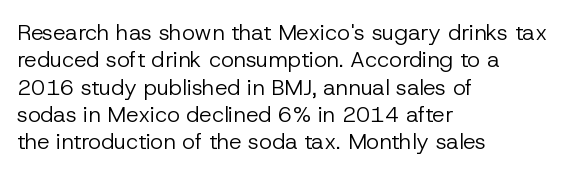
Q: Is the text bold? A: No.
Q: Is the text italic (slanted)? A: No, it is upright.
Q: Is the text underlined? A: No.
Q: How is the paragraph aligned? A: Left-aligned.
Q: Is the spacing between letters normal or unusually wide? A: Normal.
